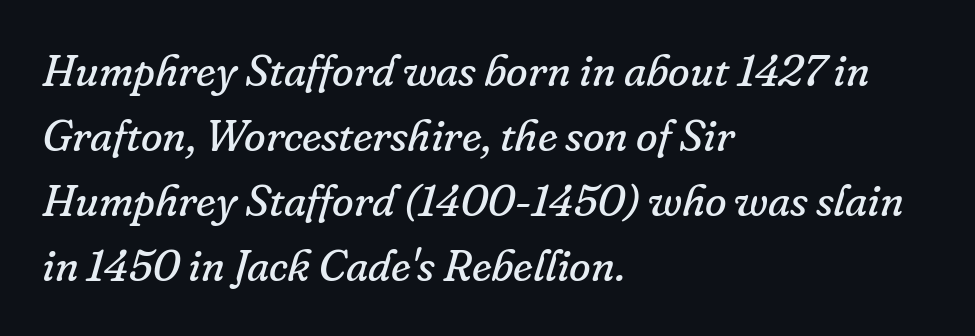
{"serif": "yes", "italic": "yes", "lean": "right", "slant_degrees": 16, "bold": "no", "weight": "regular", "width": "normal", "stroke_contrast": "low", "x_height": "small", "monospaced": "no", "underline": "no", "align": "left", "line_spacing": "normal", "line_spacing_ratio": 1.48, "letter_spacing": "normal", "letter_spacing_em": 0.0, "glyph_px": 44}
